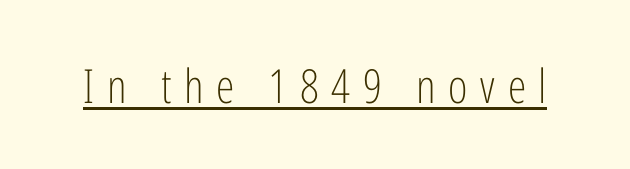
Q: Is the text bold? A: No.
Q: Is the text italic (slanted)? A: No, it is upright.
Q: Is the typeface a serif or a sans-serif typeface? A: Sans-serif.
Q: Is the text underlined? A: Yes.
Q: Is the spacing between letters normal or unusually wide? A: Unusually wide.
Q: Width (condensed, normal, or wide)? A: Condensed.
Q: Stroke contrast? A: Low.
Q: x-height? A: Medium.
Q: Monospaced? A: No.
